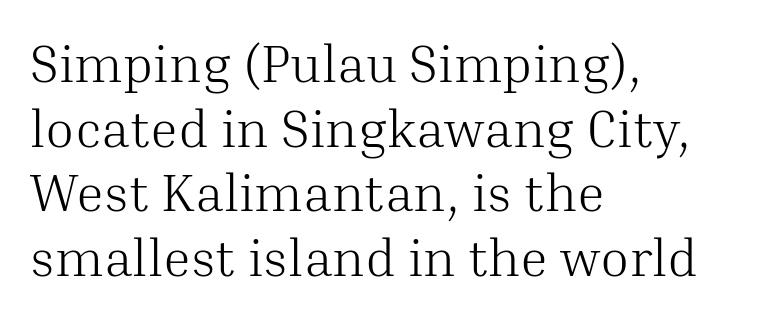
Q: Is the text bold? A: No.
Q: Is the text italic (slanted)? A: No, it is upright.
Q: Is the typeface a serif or a sans-serif typeface? A: Serif.
Q: Is the text underlined? A: No.
Q: How is the paragraph aligned? A: Left-aligned.
Q: Is the spacing between letters normal or unusually wide? A: Normal.
Q: Width (condensed, normal, or wide)? A: Normal.
Q: Stroke contrast? A: Medium.
Q: x-height? A: Medium.
Q: Monospaced? A: No.
